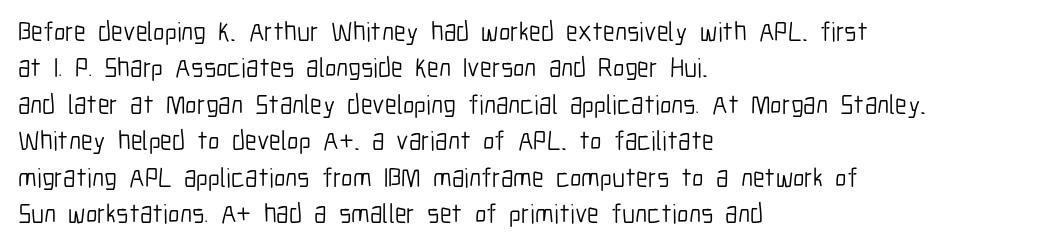
{"italic": "no", "bold": "no", "underline": "no", "align": "left", "line_spacing": "normal", "line_spacing_ratio": 1.35, "letter_spacing": "normal", "letter_spacing_em": 0.0, "glyph_px": 27}
